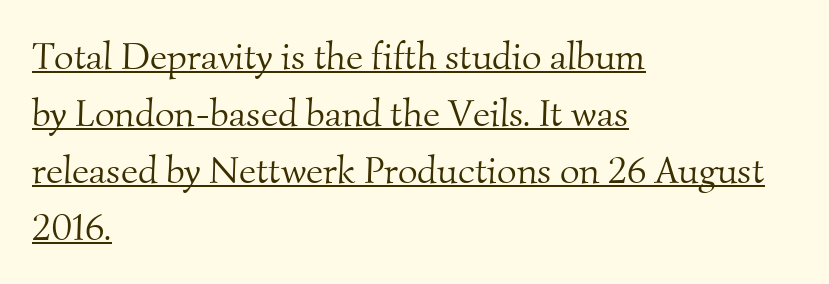
Each letter keeps its own natural width here, so spacing adapts to shape. The letters look calm and open, with moderate or lighter stems. Visually the block forms a straight wall on the left and a jagged coastline on the right. A rule runs beneath these lines of type. Check where the strokes stop: tiny serifs finish them off. Regular leading.
